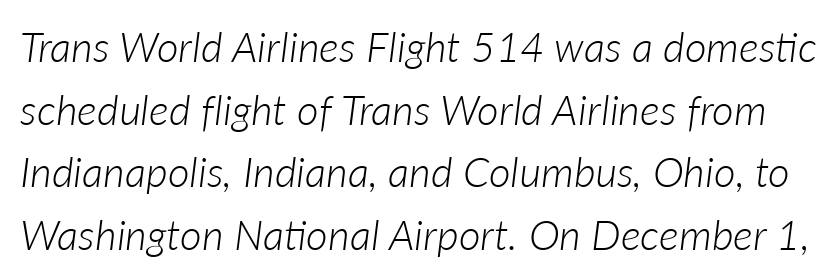
Q: Is the text bold? A: No.
Q: Is the text italic (slanted)? A: Yes, it leans right by about 7 degrees.
Q: Is the text underlined? A: No.
Q: Is the spacing between letters normal or unusually wide? A: Normal.
Q: Is the spacing between lines tight, normal or loose? A: Normal.
Q: Width (condensed, normal, or wide)? A: Normal.
Q: Stroke contrast? A: Low.
Q: x-height? A: Medium.
Q: Monospaced? A: No.
